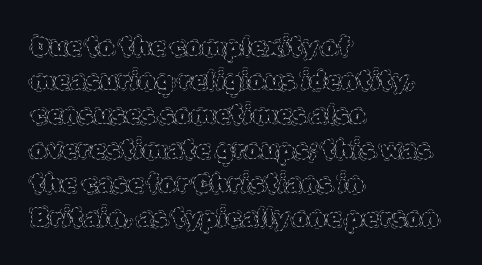
{"italic": "no", "bold": "no", "underline": "no", "align": "left", "line_spacing": "normal", "line_spacing_ratio": 1.37, "letter_spacing": "normal", "letter_spacing_em": 0.0, "glyph_px": 25}
